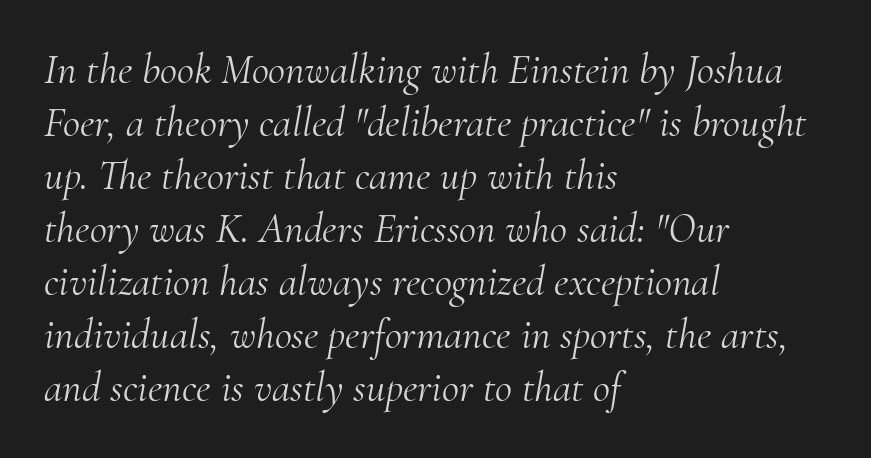
{"serif": "yes", "italic": "yes", "lean": "right", "slant_degrees": 10, "bold": "no", "weight": "light", "width": "normal", "stroke_contrast": "medium", "x_height": "small", "monospaced": "no", "underline": "no", "align": "left", "line_spacing": "normal", "line_spacing_ratio": 1.26, "letter_spacing": "normal", "letter_spacing_em": 0.0, "glyph_px": 42}
